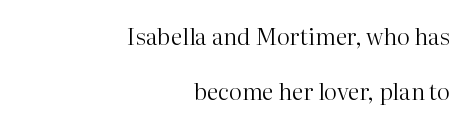
The image shows 23 px text type, upright; set right-aligned, loose line spacing (2.39x), normal letter spacing, not underlined.
